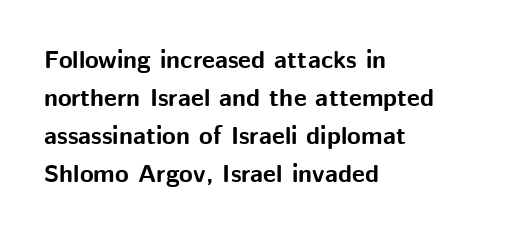
{"italic": "no", "bold": "yes", "underline": "no", "align": "left", "line_spacing": "normal", "line_spacing_ratio": 1.52, "letter_spacing": "normal", "letter_spacing_em": 0.0, "glyph_px": 25}
